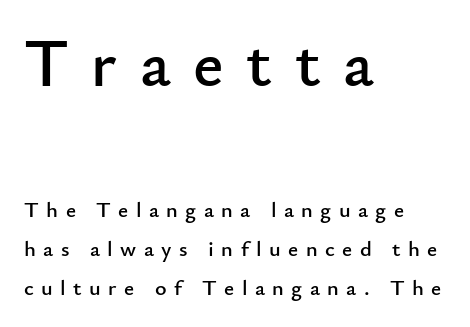
Q: Is the text italic (slanted)? A: No, it is upright.
Q: Is the typeface a serif or a sans-serif typeface? A: Sans-serif.
Q: Is the text underlined? A: No.
Q: How is the paragraph aligned? A: Left-aligned.
Q: Is the spacing between letters normal or unusually wide? A: Unusually wide.
Q: Which block of text is set in a larger size, the first (top) or the second (bottom)? A: The first (top) one.
Q: Width (condensed, normal, or wide)? A: Normal.
Q: Stroke contrast? A: Low.
Q: x-height? A: Small.
Q: Monospaced? A: No.
